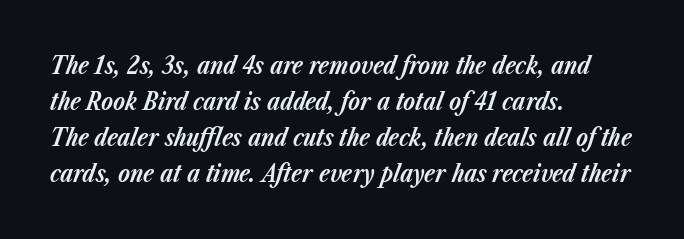
The image shows 24 px bold type, italic (leaning right); set left-aligned, normal line spacing (1.5x), normal letter spacing, not underlined.
